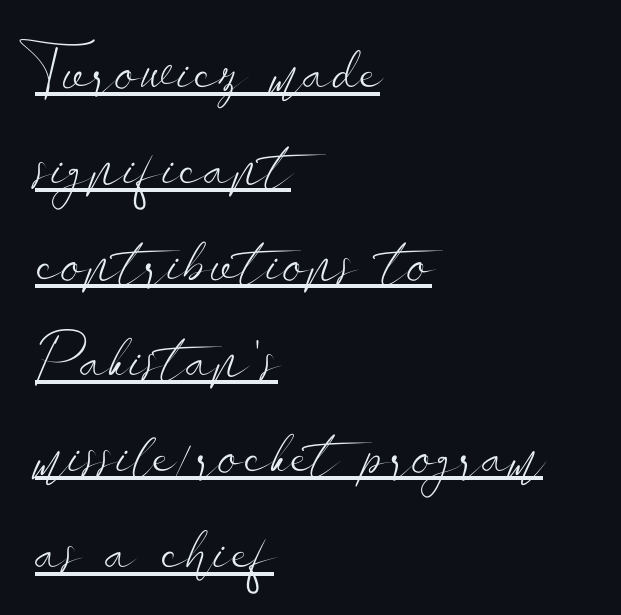
In designer terms, the underline attribute is active on this setting. These lines stack with their left ends in a neat column. Each word holds together tightly as a unit, with standard inter-letter gaps.
